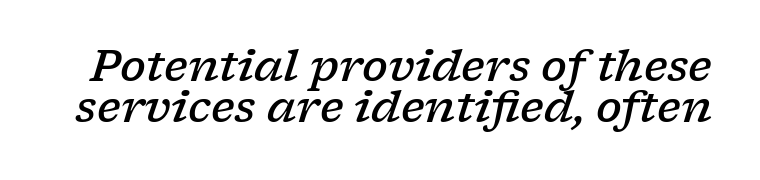
{"serif": "yes", "italic": "yes", "lean": "right", "slant_degrees": 17, "bold": "semi", "weight": "semibold", "width": "wide", "stroke_contrast": "low", "x_height": "medium", "monospaced": "no", "underline": "no", "line_spacing": "tight", "line_spacing_ratio": 0.95, "letter_spacing": "normal", "letter_spacing_em": 0.0, "glyph_px": 43}
